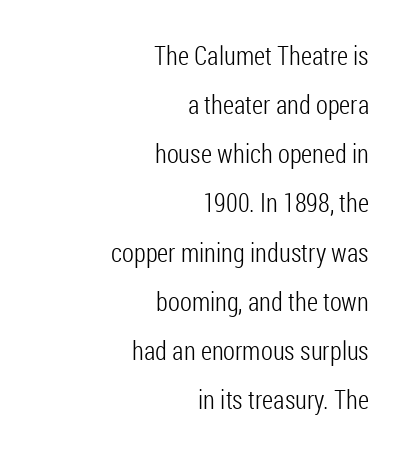
{"italic": "no", "bold": "no", "underline": "no", "align": "right", "line_spacing_ratio": 1.89, "letter_spacing": "normal", "letter_spacing_em": 0.0, "glyph_px": 26}
